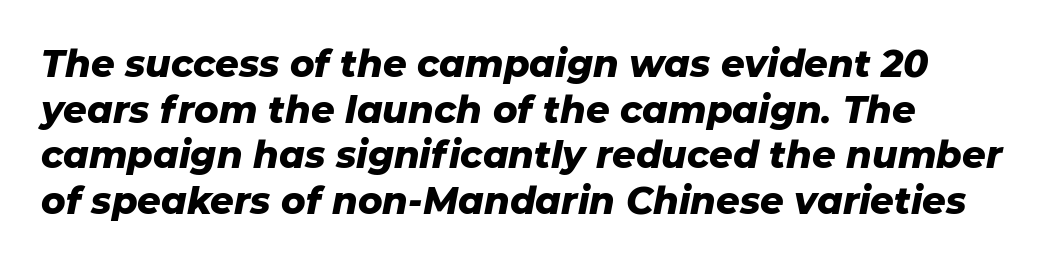
The image shows 37 px heavy type, italic (leaning right); set left-aligned, line spacing 1.23x, normal letter spacing, not underlined; low stroke contrast and a medium x-height.
